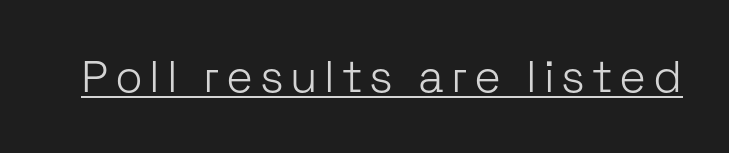
{"serif": "no", "italic": "no", "bold": "no", "weight": "light", "width": "normal", "stroke_contrast": "low", "x_height": "medium", "monospaced": "no", "underline": "yes", "glyph_px": 45}
